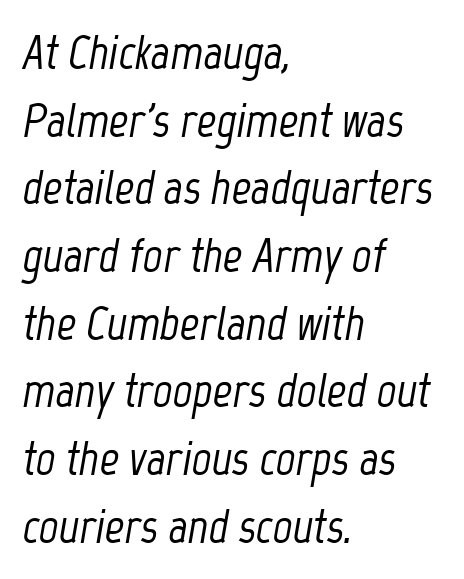
Q: Is the text italic (slanted)? A: Yes, it leans right by about 12 degrees.
Q: Is the text underlined? A: No.
Q: How is the paragraph aligned? A: Left-aligned.
Q: Is the spacing between letters normal or unusually wide? A: Normal.
Q: Is the spacing between lines tight, normal or loose? A: Normal.
Q: Width (condensed, normal, or wide)? A: Condensed.
Q: Stroke contrast? A: Low.
Q: x-height? A: Medium.
Q: Monospaced? A: No.
